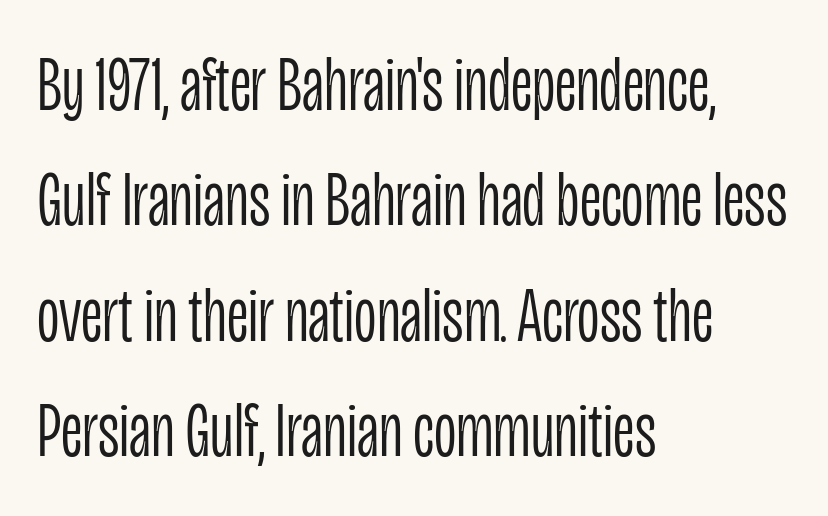
Bold? No — there's no thickening of the strokes. This sample is left-justified, so line endings fall wherever the words run out. Style check: upright. Note the varied advance widths — an 'i' is clearly narrower than an 'm'. The space beneath each line is pristine and unruled. Are there feet on the stems? There aren't — it's a sans.
